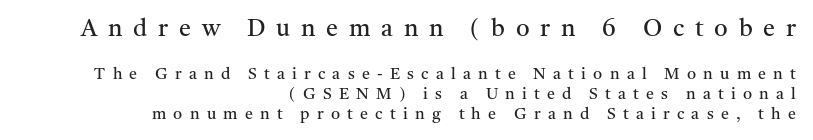
Compared with typical body copy, the letter spacing here is much looser. Descenders are the only things crossing below the line. The passage shown is not bold in any degree. The lines are quadded right. Type size steps down from the first block to the second.
